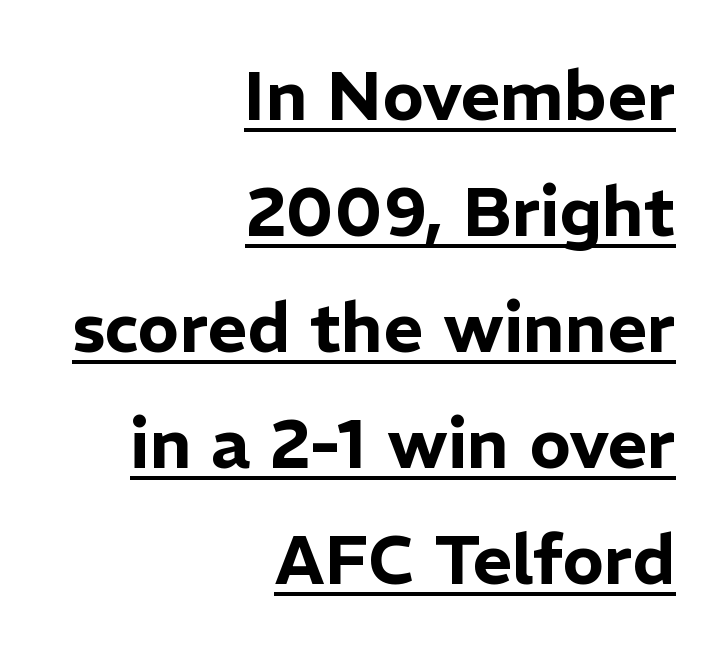
{"serif": "no", "italic": "no", "width": "normal", "stroke_contrast": "low", "x_height": "medium", "monospaced": "no", "underline": "yes", "align": "right", "line_spacing": "normal", "line_spacing_ratio": 1.68, "letter_spacing": "normal", "letter_spacing_em": 0.0, "glyph_px": 69}
